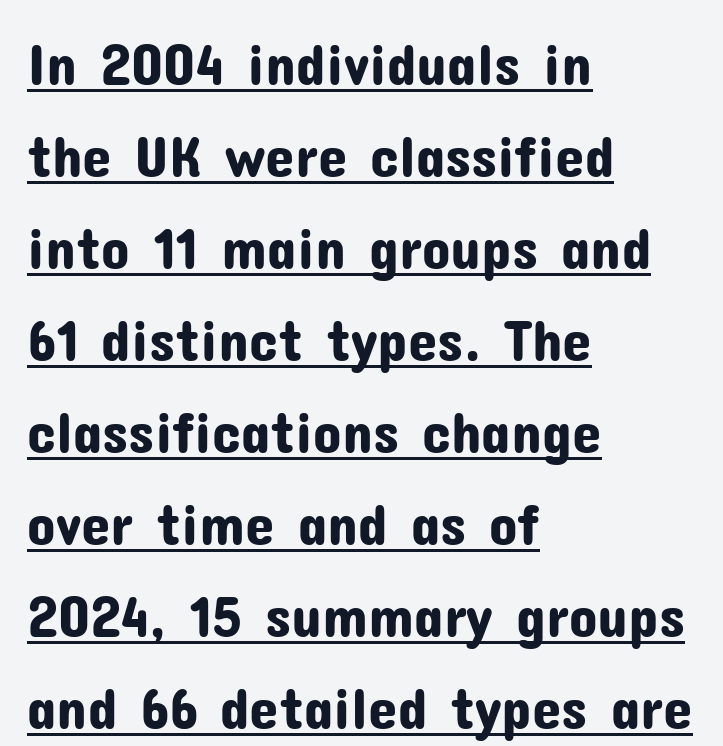
The paragraph shown leans on its left margin. Evenly set lines give the paragraph a standard silhouette. The passage shown is typeset with a sans-serif family. Quick note: underline on.
